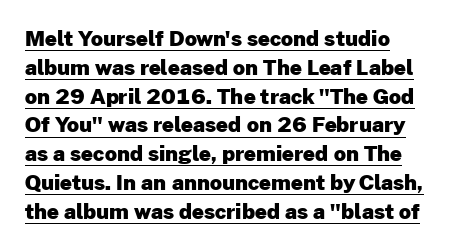
{"italic": "no", "bold": "yes", "underline": "yes", "align": "left", "line_spacing": "normal", "line_spacing_ratio": 1.37, "letter_spacing": "normal", "letter_spacing_em": 0.0, "glyph_px": 21}
